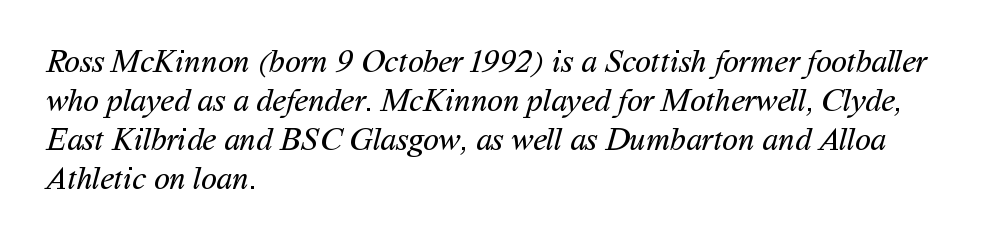
Q: Is the text bold? A: No.
Q: Is the typeface a serif or a sans-serif typeface? A: Sans-serif.
Q: Is the text underlined? A: No.
Q: How is the paragraph aligned? A: Left-aligned.
Q: Is the spacing between letters normal or unusually wide? A: Normal.
Q: Width (condensed, normal, or wide)? A: Normal.
Q: Stroke contrast? A: Medium.
Q: x-height? A: Medium.
Q: Monospaced? A: No.
